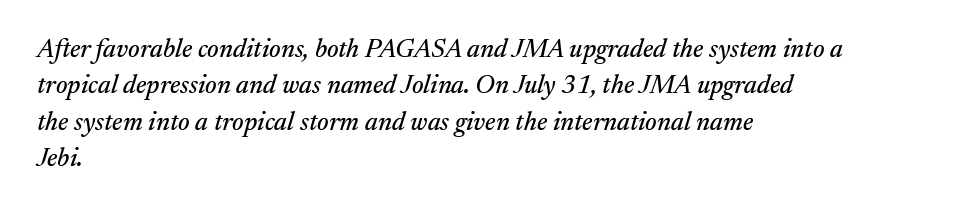
{"italic": "yes", "lean": "right", "slant_degrees": 17, "underline": "no", "align": "left", "line_spacing": "normal", "line_spacing_ratio": 1.4, "letter_spacing": "normal", "letter_spacing_em": 0.0, "glyph_px": 26}
